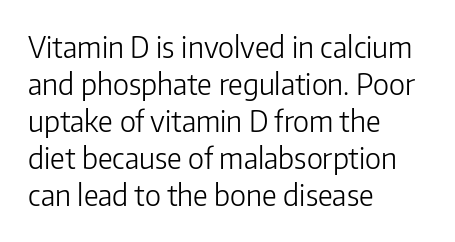
The setting favours the left margin, as ordinary paragraphs usually do. Is this a fixed-width face? No — the glyphs have proportional, varying widths. The space between consecutive lines is moderate. Each stroke keeps to a modest, everyday thickness or less. The text was rendered using a sans face with plain stroke endings.
